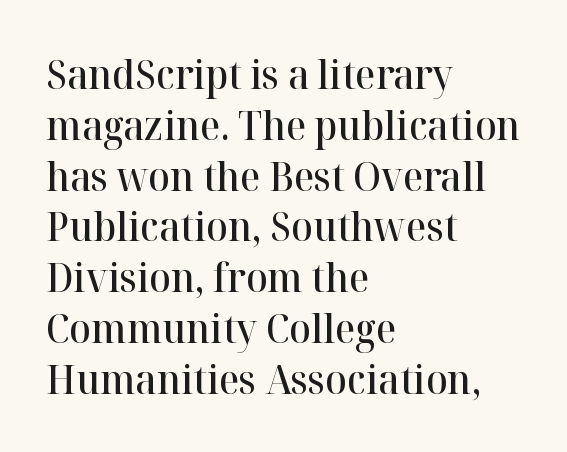
The letters stand upright; this is a roman face. The space between consecutive lines is moderate. Each row of text sits above clean, open space. The passage shown has conventional tracking throughout. The face used here is seriffed, in the tradition of book romans. These words are printed semibold, heavier than regular yet not bold.
